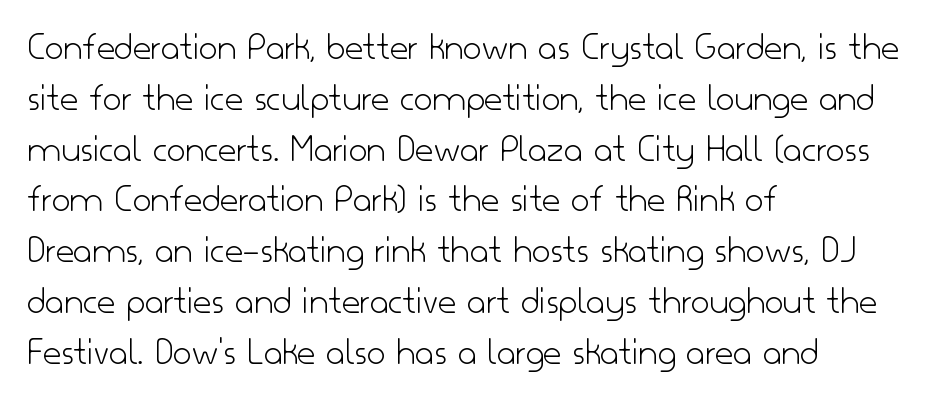
Q: Is the text bold? A: No.
Q: Is the text italic (slanted)? A: No, it is upright.
Q: Is the typeface a serif or a sans-serif typeface? A: Sans-serif.
Q: Is the text underlined? A: No.
Q: How is the paragraph aligned? A: Left-aligned.
Q: Is the spacing between letters normal or unusually wide? A: Normal.
Q: Is the spacing between lines tight, normal or loose? A: Normal.
Q: Width (condensed, normal, or wide)? A: Normal.
Q: Stroke contrast? A: Low.
Q: x-height? A: Small.
Q: Monospaced? A: No.
